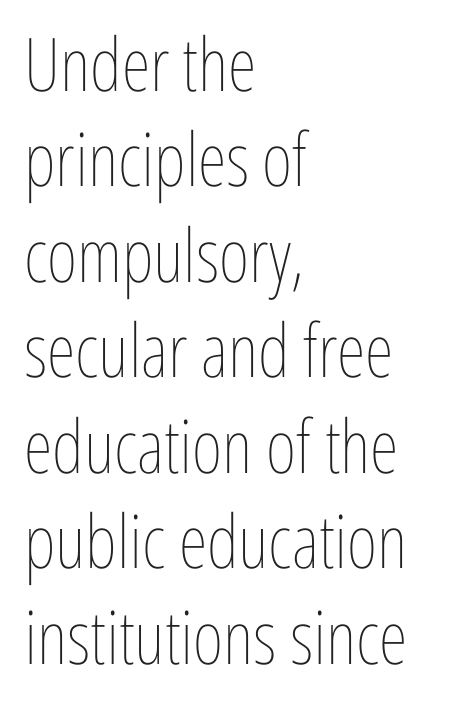
The image shows 74 px thin, condensed type, upright; set left-aligned, normal line spacing (1.29x), normal letter spacing, not underlined; low stroke contrast and a medium x-height.
